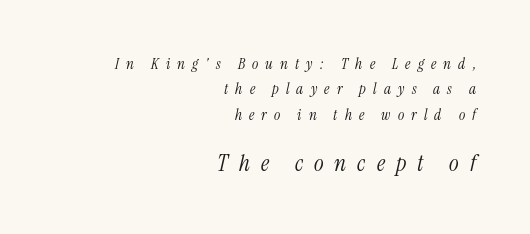
{"italic": "yes", "lean": "right", "slant_degrees": 13, "bold": "no", "underline": "no", "align": "right", "line_spacing": "normal", "line_spacing_ratio": 1.69, "letter_spacing": "wide", "letter_spacing_em": 0.48, "larger_block": "second", "size_ratio": 1.53, "glyph_px": 23}
